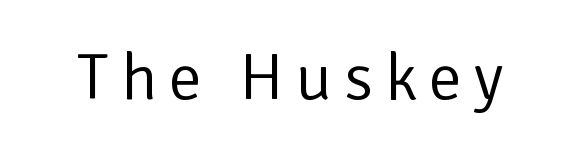
These lines were composed using upright roman letters. Each letter keeps its own natural width here, so spacing adapts to shape. Check where the strokes stop: nothing finishes them off — pure sans. These glyphs show unthickened strokes, regular width or finer. The strip under each line holds only bare page.
